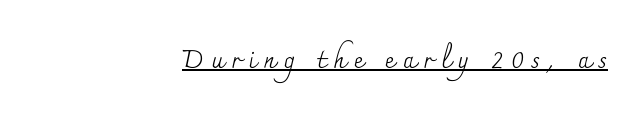
Q: Is the text bold? A: No.
Q: Is the text italic (slanted)? A: Yes.
Q: Is the text underlined? A: Yes.
Q: How is the paragraph aligned? A: Right-aligned.
Q: Is the spacing between letters normal or unusually wide? A: Unusually wide.
